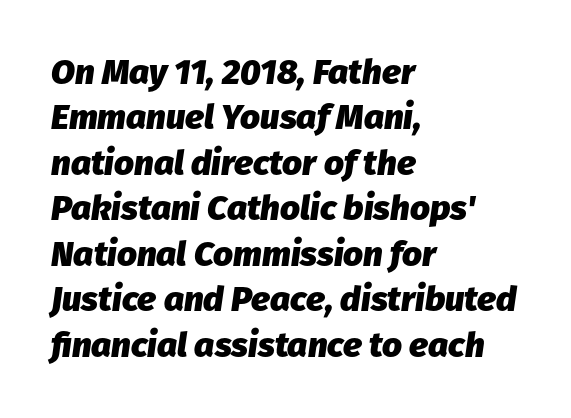
{"italic": "yes", "lean": "right", "slant_degrees": 8, "bold": "yes", "weight": "heavy", "width": "normal", "stroke_contrast": "low", "x_height": "medium", "monospaced": "no", "underline": "no", "align": "left", "line_spacing": "normal", "line_spacing_ratio": 1.3, "letter_spacing": "normal", "letter_spacing_em": 0.0, "glyph_px": 35}
